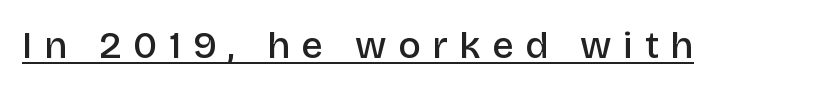
The image shows 38 px semibold sans-serif type, upright; set unusually wide letter spacing (+0.3 em), underlined; low stroke contrast and a large x-height.
